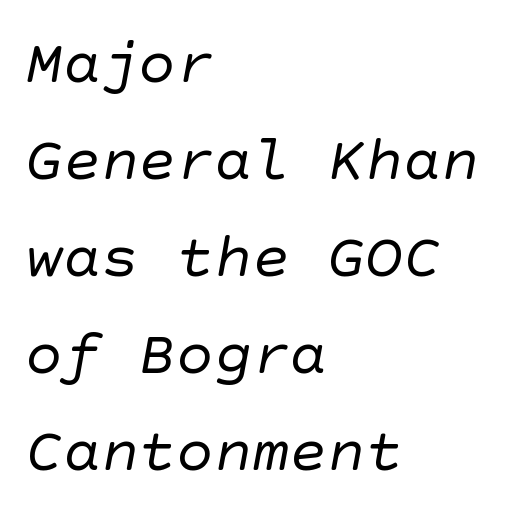
Q: Is the text bold? A: No.
Q: Is the typeface a serif or a sans-serif typeface? A: Sans-serif.
Q: Is the text underlined? A: No.
Q: How is the paragraph aligned? A: Left-aligned.
Q: Is the spacing between letters normal or unusually wide? A: Normal.
Q: Is the spacing between lines tight, normal or loose? A: Normal.
Q: Width (condensed, normal, or wide)? A: Normal.
Q: Stroke contrast? A: Low.
Q: x-height? A: Large.
